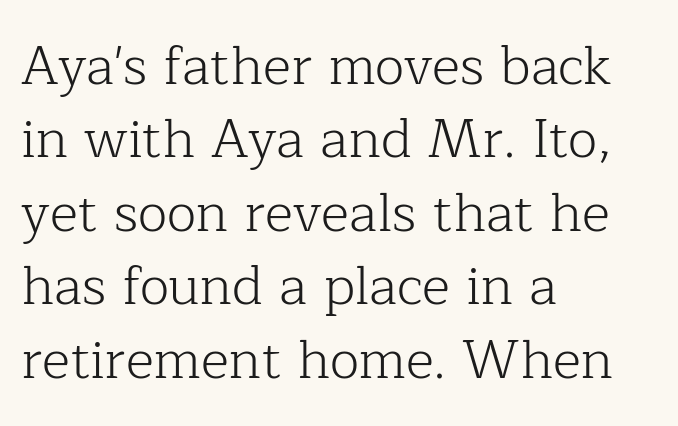
The image shows 54 px light serif type, upright; set left-aligned, normal line spacing (1.36x), normal letter spacing, not underlined; low stroke contrast and a medium x-height.
